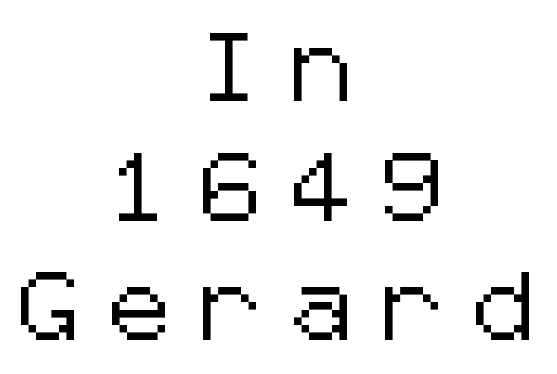
The image shows 68 px sans-serif type, upright; set centered, line spacing 1.76x, unusually wide letter spacing (+0.45 em), not underlined; low stroke contrast and a medium x-height.
